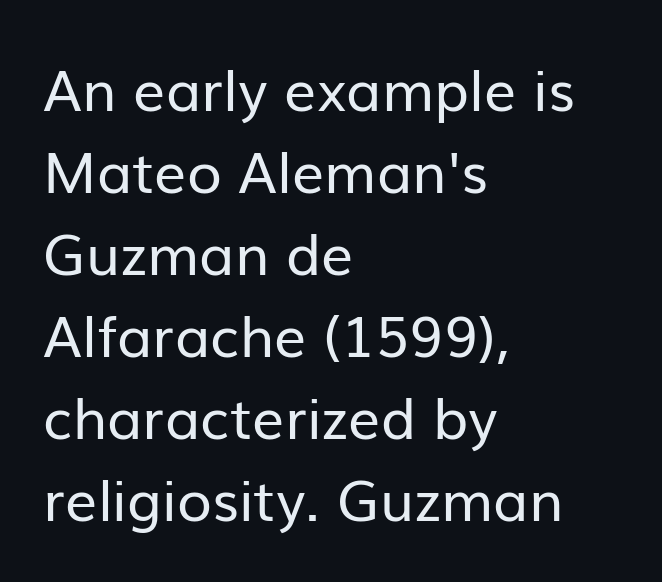
Is the type heavy? It reads as light-to-regular instead. Do the letters lean? They stand straight. This rendering leaves character spacing at its baseline value. Lines of text with bare space underneath. Reading down the block, your eye returns to a fixed left position each line.
